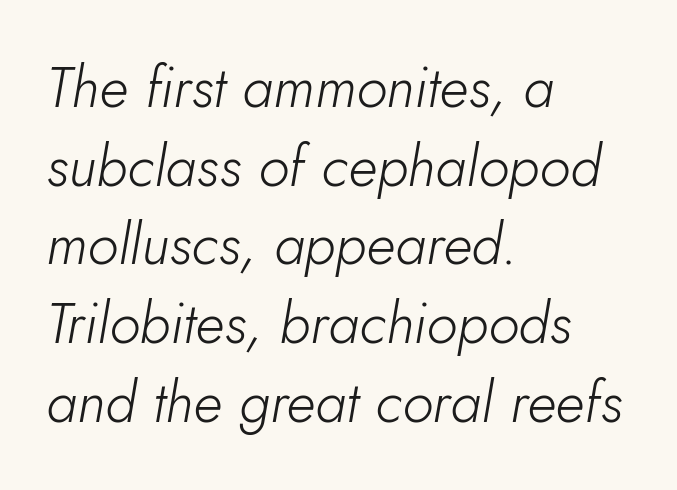
The image shows 57 px light type, italic (leaning right); set left-aligned, normal line spacing (1.38x), normal letter spacing, not underlined; low stroke contrast and a small x-height.
